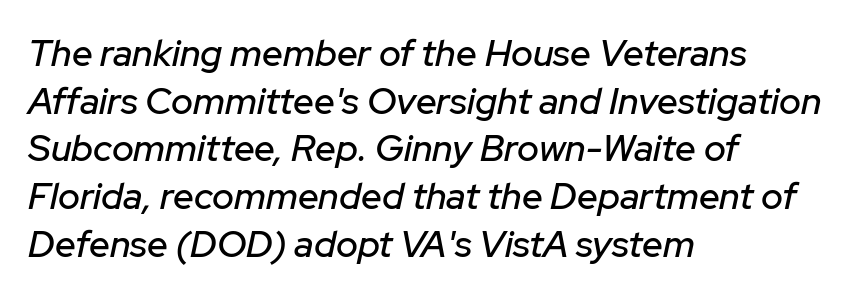
{"italic": "yes", "lean": "right", "slant_degrees": 12, "width": "normal", "stroke_contrast": "low", "x_height": "medium", "monospaced": "no", "underline": "no", "align": "left", "line_spacing": "normal", "line_spacing_ratio": 1.29, "letter_spacing": "normal", "letter_spacing_em": 0.0, "glyph_px": 37}
